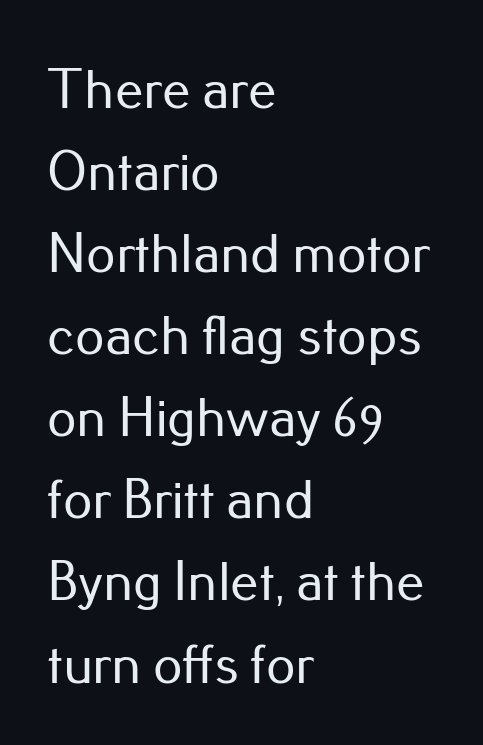
{"serif": "no", "italic": "no", "width": "normal", "stroke_contrast": "low", "x_height": "small", "monospaced": "no", "underline": "no", "align": "left", "line_spacing": "normal", "line_spacing_ratio": 1.44, "letter_spacing": "normal", "letter_spacing_em": 0.0, "glyph_px": 57}
